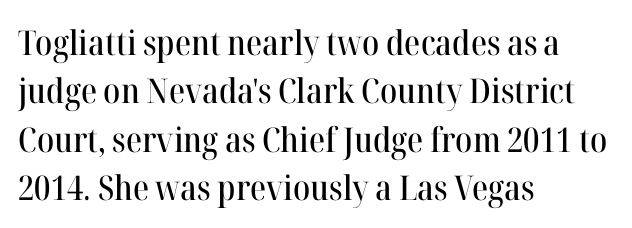
The string is rendered with underlining switched off. Regarding serifs, this sample has them. Reading down the block, your eye returns to a fixed left position each line. Vertical strokes here are truly vertical. Notice how descenders clear the ascenders below comfortably — that's standard leading. Spacing between characters is what you'd get straight out of the box.
